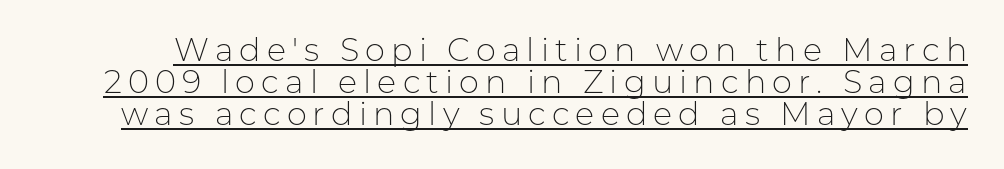
The space between consecutive lines is stingy. This is sans-serif lettering, the kind often seen on screens and signage. These characters rest on top of a visible drawn line. Compared with a typical body face, this is equally light or lighter still. Posture: vertical. Note the varied advance widths — an 'i' is clearly narrower than an 'm'.
